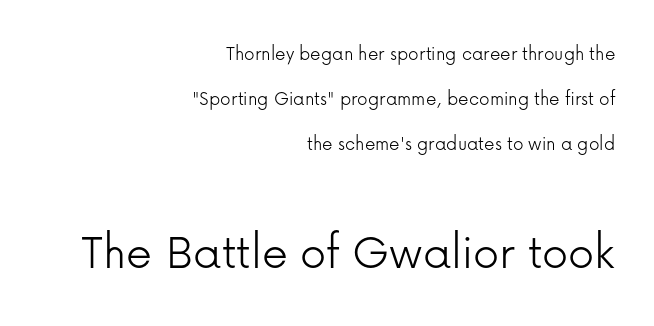
Do the characters align in a grid? No, the font is proportional. This sample uses a sans-serif face. Standard letterfit; no display-style spreading of the glyphs. Weight: not bold — regular or lighter.
